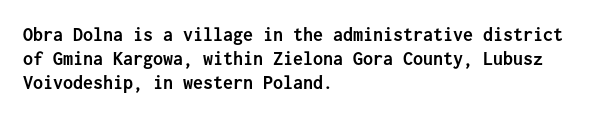
The image shows 20 px bold type, upright; set left-aligned, line spacing 1.2x, normal letter spacing, not underlined.
